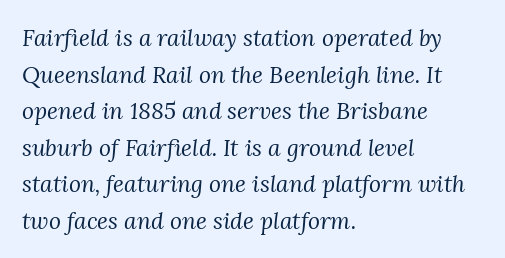
Q: Is the text bold? A: No.
Q: Is the text italic (slanted)? A: Yes, it leans right by about 3 degrees.
Q: Is the text underlined? A: No.
Q: How is the paragraph aligned? A: Left-aligned.
Q: Is the spacing between letters normal or unusually wide? A: Normal.
Q: Is the spacing between lines tight, normal or loose? A: Normal.
